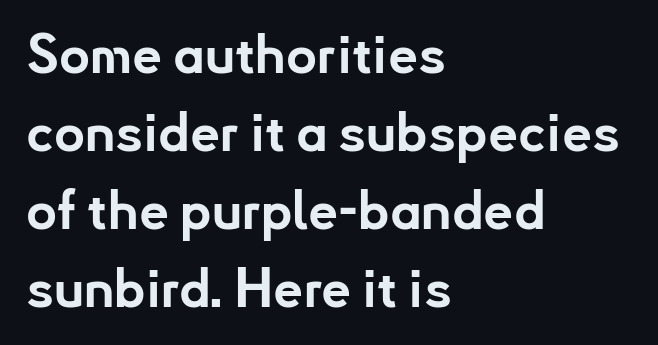
The image shows 53 px bold sans-serif type, upright; set left-aligned, normal line spacing (1.47x), normal letter spacing, not underlined; low stroke contrast and a small x-height.
